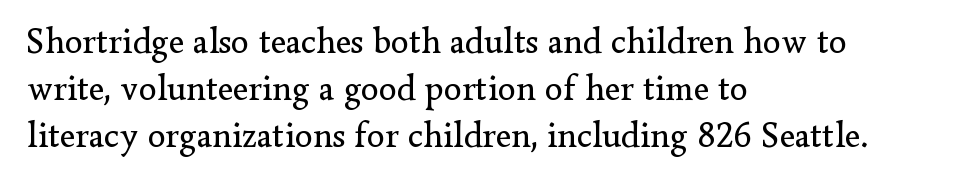
Q: Is the text bold? A: No.
Q: Is the text italic (slanted)? A: No, it is upright.
Q: Is the typeface a serif or a sans-serif typeface? A: Serif.
Q: Is the text underlined? A: No.
Q: How is the paragraph aligned? A: Left-aligned.
Q: Is the spacing between letters normal or unusually wide? A: Normal.
Q: Is the spacing between lines tight, normal or loose? A: Normal.
Q: Width (condensed, normal, or wide)? A: Normal.
Q: Stroke contrast? A: Low.
Q: x-height? A: Small.
Q: Monospaced? A: No.
